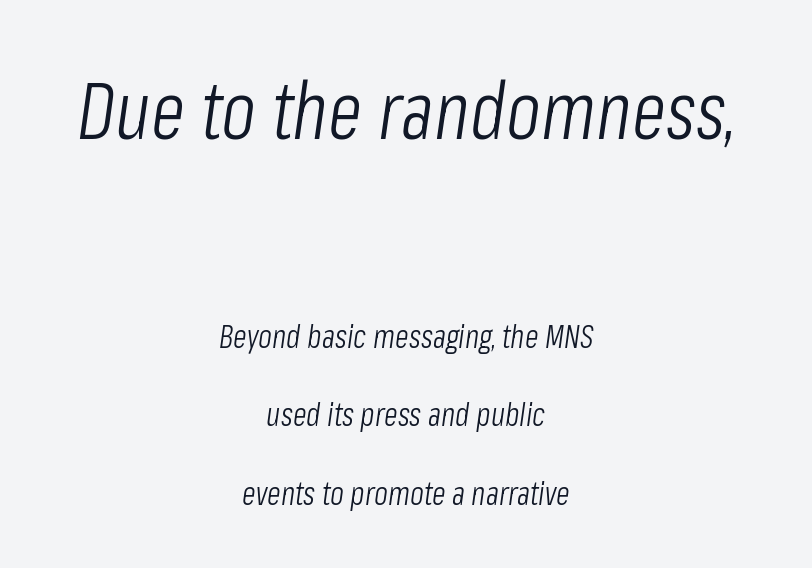
The image shows 80 px light, condensed type, italic (leaning right); set centered, loose line spacing (2.45x), normal letter spacing, not underlined; the first (top) block is 2.5x larger; low stroke contrast and a medium x-height.
